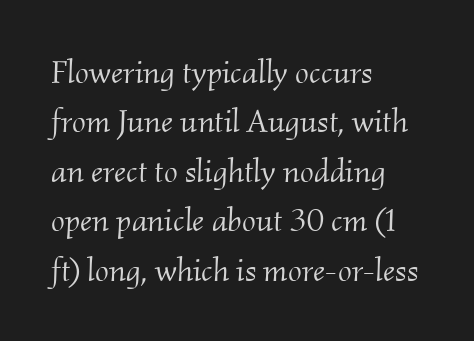
The image shows 33 px light serif type, italic (leaning right); set left-aligned, normal line spacing (1.5x), normal letter spacing, not underlined; medium stroke contrast and a small x-height.
